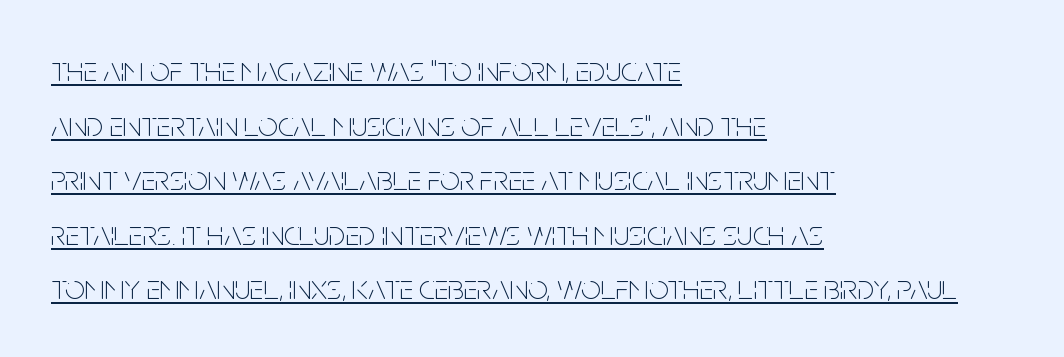
Stroke mass is kept to a normal reading level or below. This rendering uses left alignment, leaving the right contour irregular. Reading down the column, the eye jumps a familiar distance to each next line. Compared with typical body copy, the letter spacing here is the same. A continuous stroke trails under the words, as in a hyperlink.
